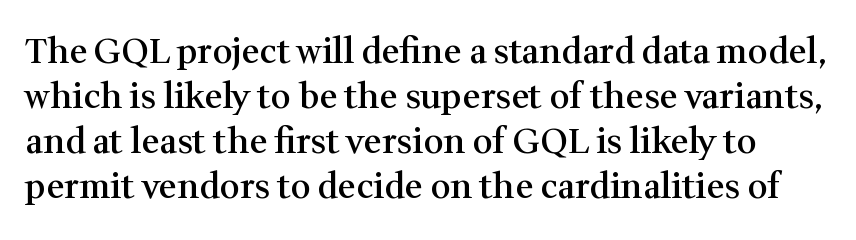
Q: Is the text bold? A: Semi-bold.
Q: Is the text italic (slanted)? A: No, it is upright.
Q: Is the typeface a serif or a sans-serif typeface? A: Serif.
Q: Is the text underlined? A: No.
Q: Is the spacing between letters normal or unusually wide? A: Normal.
Q: Is the spacing between lines tight, normal or loose? A: Normal.
Q: Width (condensed, normal, or wide)? A: Normal.
Q: Stroke contrast? A: Medium.
Q: x-height? A: Medium.
Q: Monospaced? A: No.
